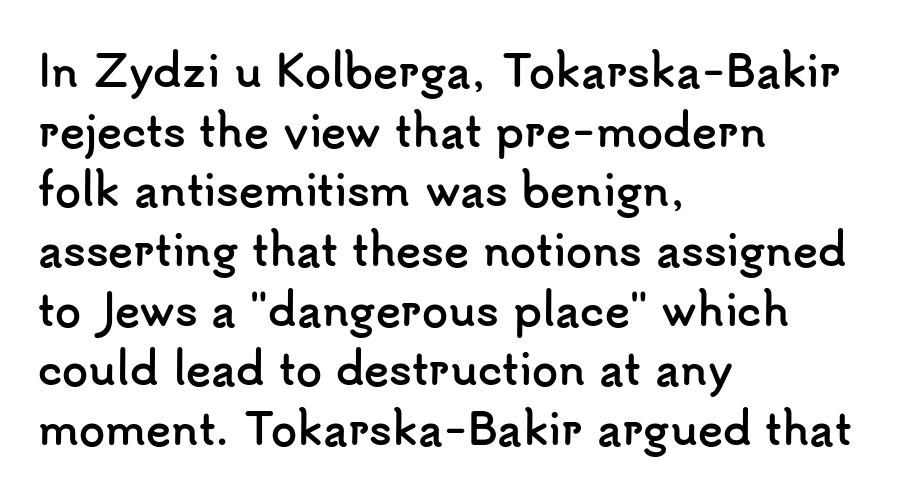
{"serif": "no", "italic": "no", "bold": "yes", "weight": "semibold", "width": "normal", "stroke_contrast": "low", "x_height": "small", "monospaced": "no", "underline": "no", "align": "left", "line_spacing": "normal", "line_spacing_ratio": 1.42, "letter_spacing": "normal", "letter_spacing_em": 0.0, "glyph_px": 42}
